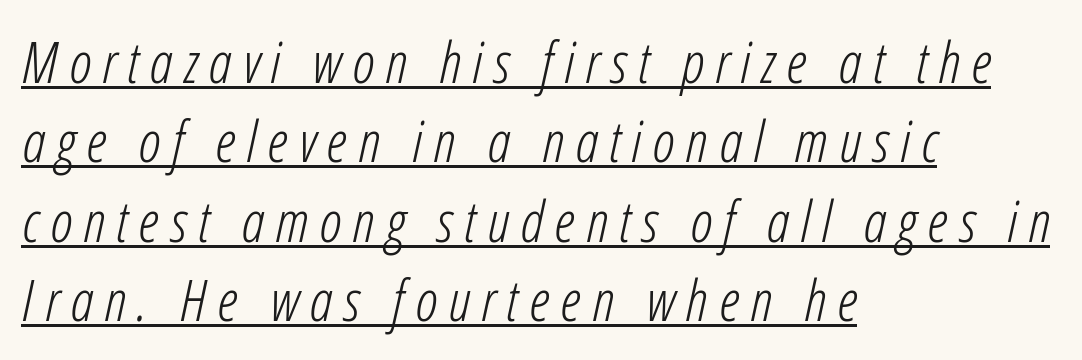
The image shows 58 px light, condensed type, italic (leaning right); set left-aligned, normal line spacing (1.37x), underlined; low stroke contrast and a medium x-height.
